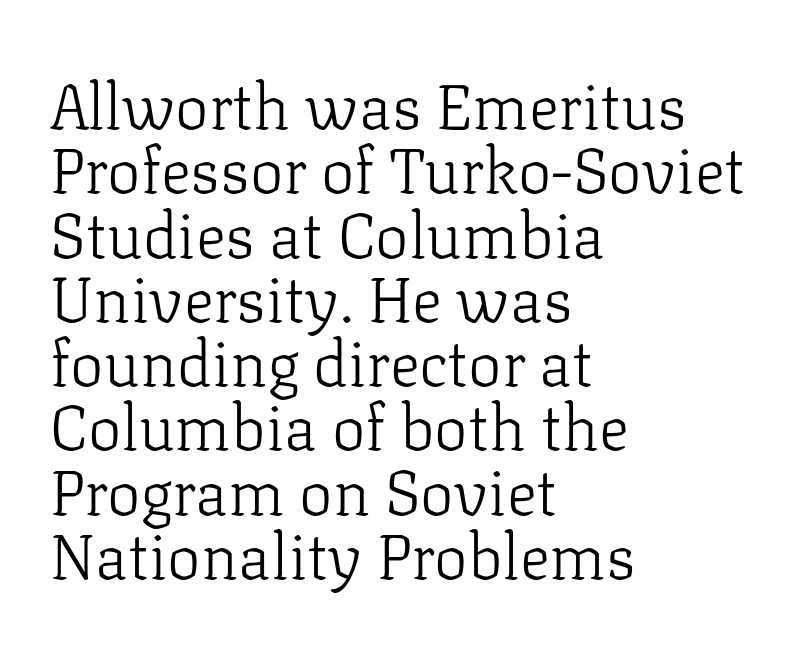
Q: Is the text bold? A: No.
Q: Is the text italic (slanted)? A: No, it is upright.
Q: Is the typeface a serif or a sans-serif typeface? A: Serif.
Q: Is the text underlined? A: No.
Q: How is the paragraph aligned? A: Left-aligned.
Q: Is the spacing between letters normal or unusually wide? A: Normal.
Q: Is the spacing between lines tight, normal or loose? A: Tight.
Q: Width (condensed, normal, or wide)? A: Normal.
Q: Stroke contrast? A: Low.
Q: x-height? A: Medium.
Q: Monospaced? A: No.
